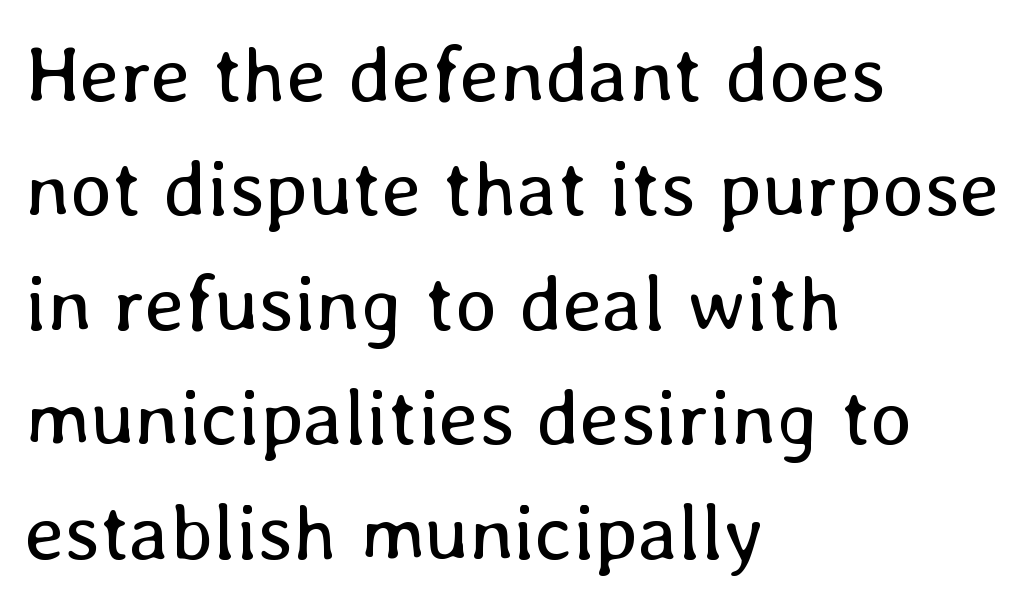
Decoration check: the copy has no underline. There is no visible air inserted between adjacent glyphs. Teacher's note: observe the even left margin — that is flush-left alignment. Rendered with straight, roman letterforms. The face used here is proportionally spaced, like ordinary book or web type. Regular leading.
